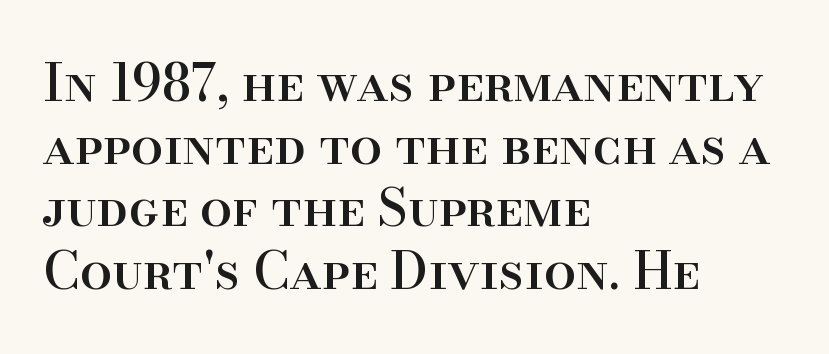
Underline: absent. The characters display serif detailing at their extremities. Character widths vary here, with narrow letters taking less room than wide ones. The ragged edge is on the right, which tells us the setting is flush left. The font's upright variant was chosen for this text.
